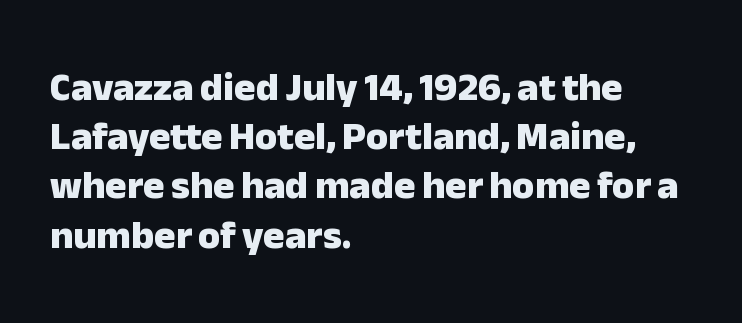
{"serif": "no", "italic": "no", "bold": "yes", "weight": "heavy", "width": "normal", "stroke_contrast": "low", "x_height": "medium", "monospaced": "no", "underline": "no", "align": "left", "line_spacing_ratio": 1.23, "letter_spacing": "normal", "letter_spacing_em": 0.0, "glyph_px": 40}
